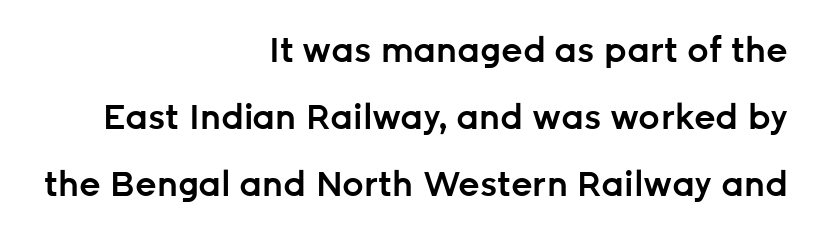
The image shows 34 px semibold sans-serif type, upright; set right-aligned, loose line spacing (1.97x), normal letter spacing, not underlined; low stroke contrast and a medium x-height.
